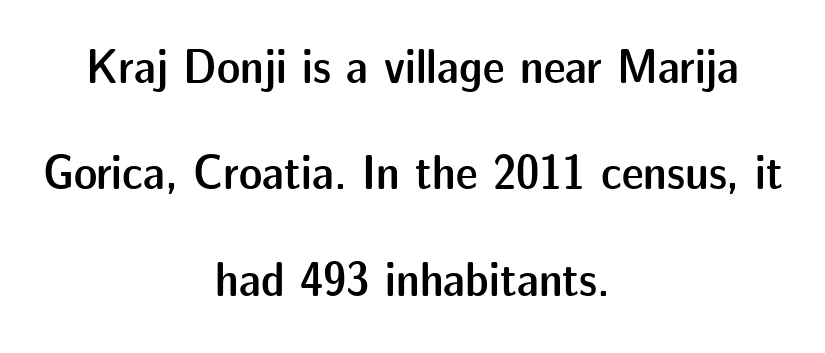
{"serif": "no", "italic": "no", "bold": "semi", "weight": "semibold", "width": "normal", "stroke_contrast": "low", "x_height": "medium", "monospaced": "no", "underline": "no", "align": "center", "line_spacing": "loose", "line_spacing_ratio": 2.17, "letter_spacing": "normal", "letter_spacing_em": 0.0, "glyph_px": 49}
